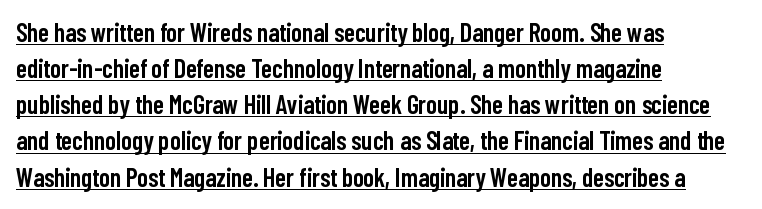
When letters stand straight like this, we call the style roman or upright. A typesetter would call this leading conventional body-copy spacing. Look at the stroke-to-counter ratio: somewhat heavy, a semibold. The letters sit at their default tracking, neither squeezed nor spread. Every word sits above its own underline. Teacher's note: observe the even left margin — that is flush-left alignment.
